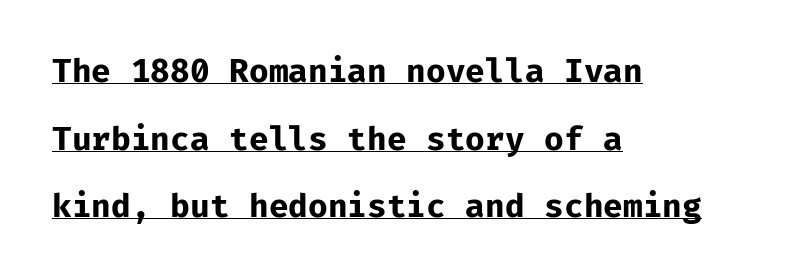
These lines stand farther apart than default settings would place them. The lines in this sample share a left origin and differ only in where they stop. These lines are composed in type without serifs. You can see a thin bar hugging the bottom of the glyphs.
